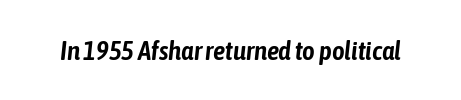
{"italic": "yes", "lean": "right", "slant_degrees": 6, "underline": "no", "letter_spacing": "normal", "letter_spacing_em": 0.0, "glyph_px": 27}
